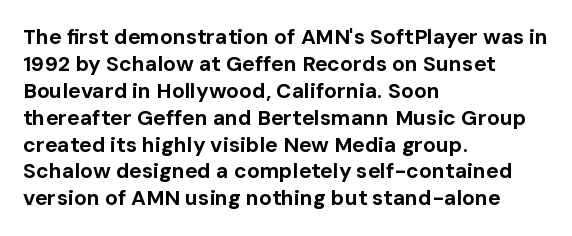
Which margin do the lines hug? The left one — the right edge is uneven. The foot of each line stays bare and open. Strokes here are thick enough to call this a true bold. Does the lettering tilt? It doesn't — this is upright. You could call the tracking neutral — neither tight nor loose. Interline gaps are of average width in this sample.
